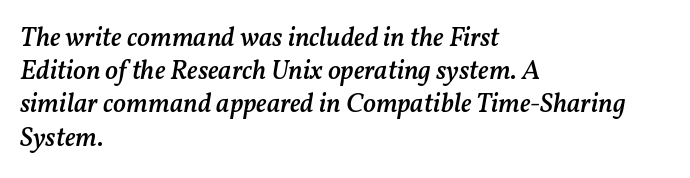
The image shows 27 px text type, italic (leaning right); set left-aligned, line spacing 1.23x, normal letter spacing, not underlined.
